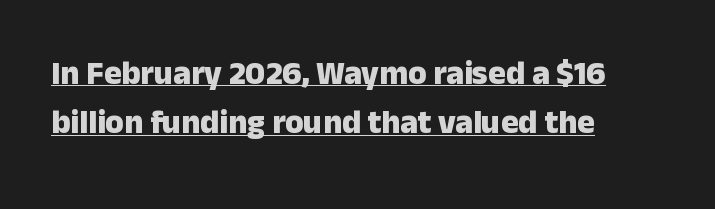
The image shows 33 px heavy sans-serif type, upright; set left-aligned, normal line spacing (1.49x), normal letter spacing, underlined; low stroke contrast and a medium x-height.
